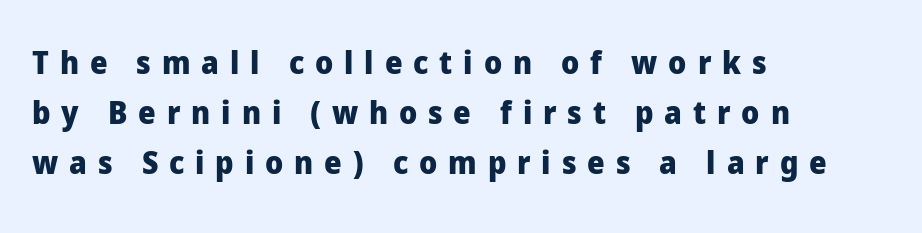
{"serif": "no", "italic": "no", "bold": "yes", "weight": "heavy", "width": "normal", "stroke_contrast": "low", "x_height": "medium", "monospaced": "no", "underline": "no", "align": "left", "line_spacing": "normal", "line_spacing_ratio": 1.61, "letter_spacing": "wide", "letter_spacing_em": 0.35, "glyph_px": 31}
